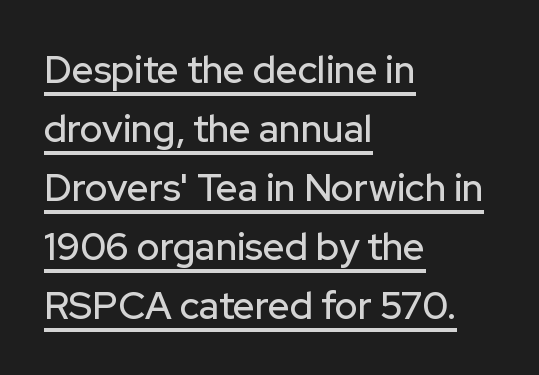
Honestly, the letter spacing is just normal — you wouldn't notice it. The lettering is marked with a stroke running underneath it. This sample has the flowing, uneven cadence of proportional lettering. This is roman type, the default non-slanted kind.
